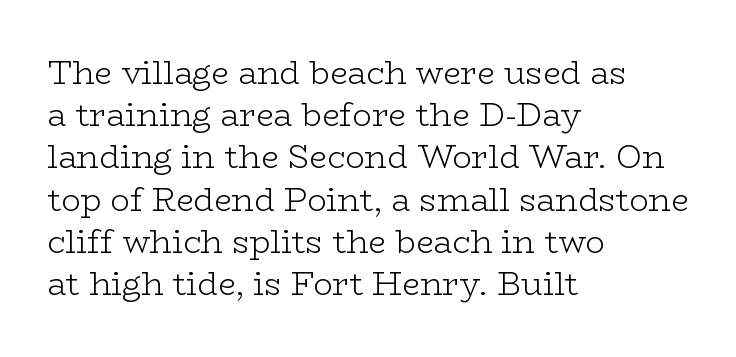
Letter spacing: default. Type style note: has serifs. A typesetter would call this proportional, since set widths differ per character. Stroke mass is kept to a normal reading level or below. Unmarked baselines from the first word to the last. The lettering holds an erect, upright posture throughout.
